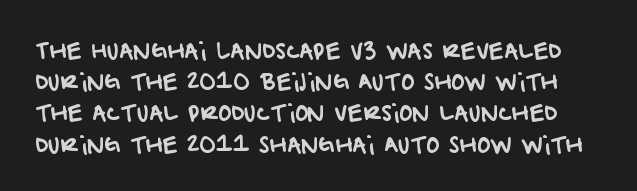
The image shows 22 px text type; set normal line spacing (1.42x), normal letter spacing, not underlined.
